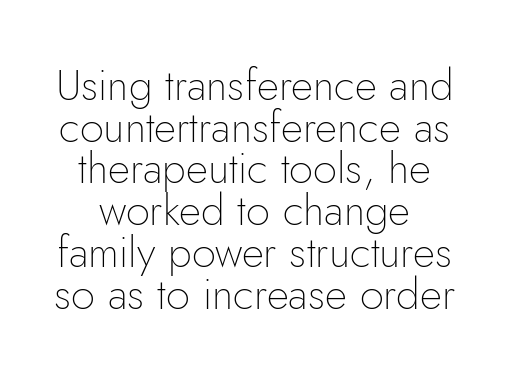
Q: Is the text bold? A: No.
Q: Is the text italic (slanted)? A: No, it is upright.
Q: Is the typeface a serif or a sans-serif typeface? A: Sans-serif.
Q: Is the text underlined? A: No.
Q: How is the paragraph aligned? A: Centered.
Q: Is the spacing between letters normal or unusually wide? A: Normal.
Q: Is the spacing between lines tight, normal or loose? A: Tight.
Q: Width (condensed, normal, or wide)? A: Normal.
Q: Stroke contrast? A: Low.
Q: x-height? A: Small.
Q: Monospaced? A: No.
